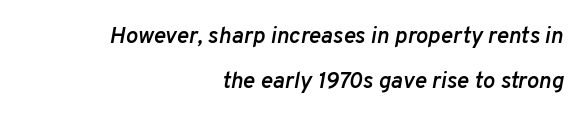
These words are printed semibold, heavier than regular yet not bold. Does extra space separate the letters? No, they use regular spacing. The passage is arranged like a letterhead date or caption credit — flush right. Words float on clear page, feet unadorned. Each new line begins a long way beneath the previous one.
